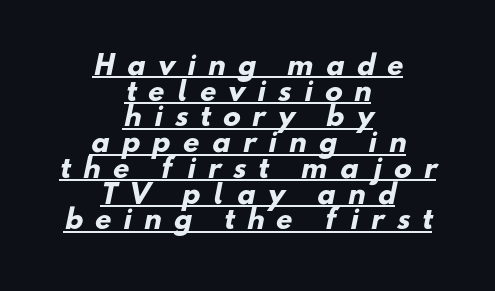
Its strokes are broad and dark, the hallmark of bold type. The letterforms stand isolated, each surrounded by extra space. Successive baselines arrive quickly, one right under another. Does a line run under the words? Yes, clearly.
